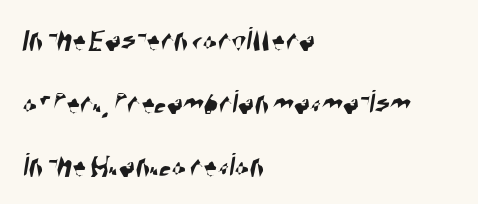
The gap between lines stays unmarked. These lines are rendered in a variable-pitch font. Between one letter and the next there's only the usual sliver of space. The typesetter chose a ragged-right arrangement here.
